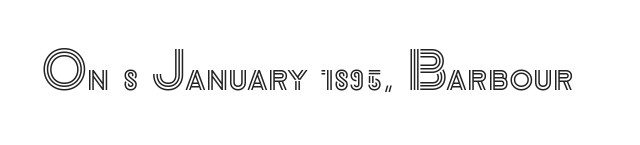
{"italic": "no", "width": "normal", "x_height": "small", "monospaced": "no", "underline": "no", "letter_spacing": "normal", "letter_spacing_em": 0.0, "glyph_px": 50}
